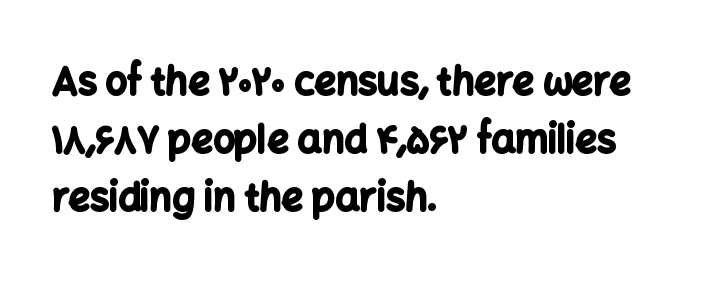
{"serif": "no", "italic": "no", "bold": "yes", "weight": "bold", "width": "normal", "stroke_contrast": "low", "x_height": "medium", "monospaced": "no", "underline": "no", "align": "left", "line_spacing": "normal", "line_spacing_ratio": 1.53, "letter_spacing": "normal", "letter_spacing_em": 0.0, "glyph_px": 38}
